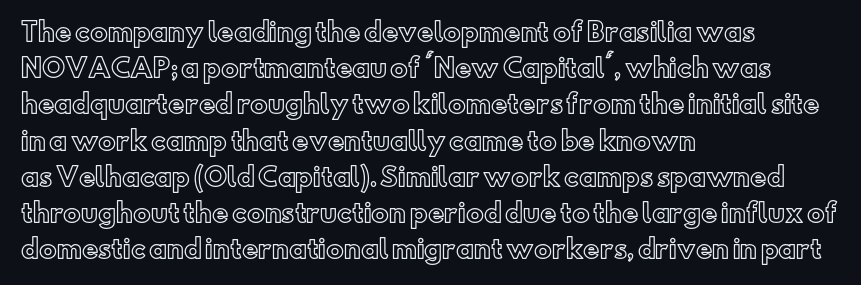
{"italic": "no", "underline": "no", "align": "left", "line_spacing": "normal", "line_spacing_ratio": 1.45, "letter_spacing": "normal", "letter_spacing_em": 0.0, "glyph_px": 25}
